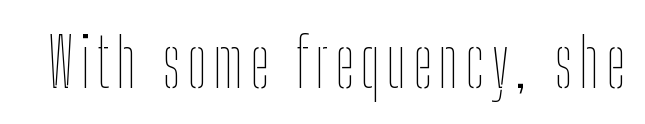
Q: Is the text bold? A: No.
Q: Is the text italic (slanted)? A: No, it is upright.
Q: Is the text underlined? A: No.
Q: Width (condensed, normal, or wide)? A: Condensed.
Q: Stroke contrast? A: Low.
Q: x-height? A: Medium.
Q: Monospaced? A: No.
